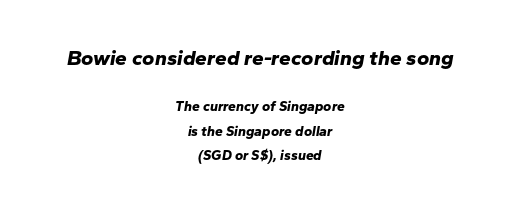
The image shows 21 px bold type, italic (leaning right); set centered, line spacing 1.74x, normal letter spacing, not underlined; the first (top) block is 1.5x larger.
